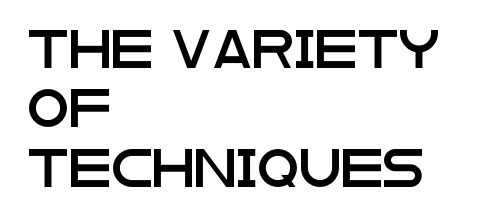
Is the block centered? No — it sits flush against the left margin. Regarding serifs, this sample does without them. How would I describe the line gaps? Plain and ordinary. Note the varied advance widths — an 'i' is clearly narrower than an 'm'. The axis of the letterforms is exactly vertical. The face used here is rendered with its standard letterfit.
